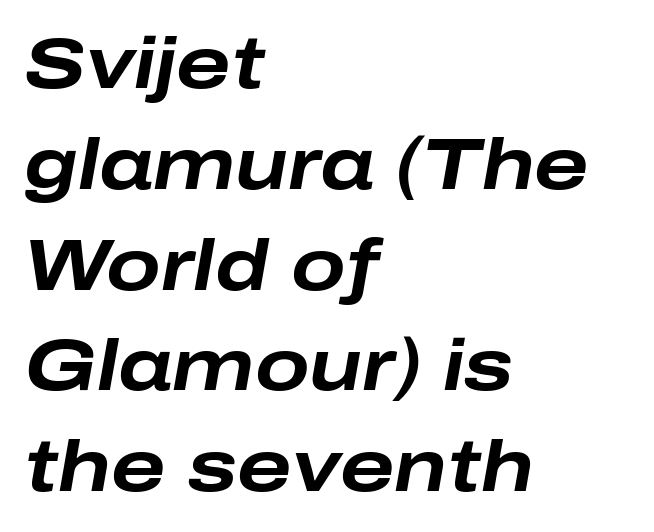
You could not count columns in this text — the font is proportionally spaced. The passage shown stacks its lines at a standard gap. Horizontal alignment here is leftward, the default for most running prose. The gap between lines stays unmarked. Summary of weight: heavy, a full bold. The horizontal fit of the characters is conventional and even.
